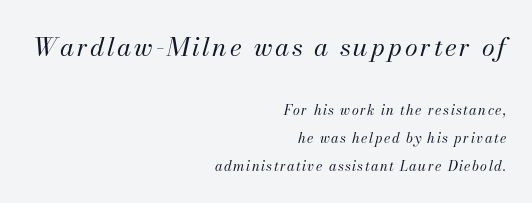
{"italic": "yes", "lean": "right", "slant_degrees": 13, "bold": "no", "underline": "no", "align": "right", "line_spacing": "loose", "line_spacing_ratio": 2.0, "larger_block": "first", "size_ratio": 1.86, "glyph_px": 26}
